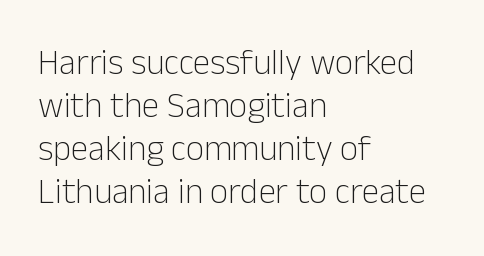
The image shows 35 px light sans-serif type, upright; set left-aligned, line spacing 1.23x, normal letter spacing, not underlined; low stroke contrast and a medium x-height.
